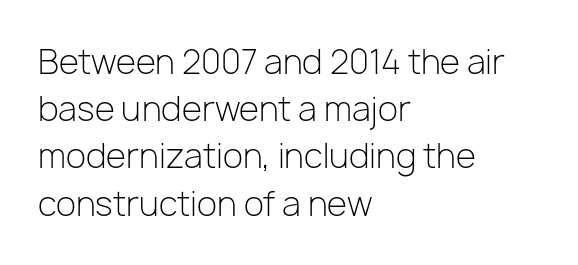
Q: Is the text bold? A: No.
Q: Is the text italic (slanted)? A: No, it is upright.
Q: Is the typeface a serif or a sans-serif typeface? A: Sans-serif.
Q: Is the text underlined? A: No.
Q: How is the paragraph aligned? A: Left-aligned.
Q: Is the spacing between letters normal or unusually wide? A: Normal.
Q: Is the spacing between lines tight, normal or loose? A: Normal.
Q: Width (condensed, normal, or wide)? A: Normal.
Q: Stroke contrast? A: Low.
Q: x-height? A: Medium.
Q: Monospaced? A: No.
